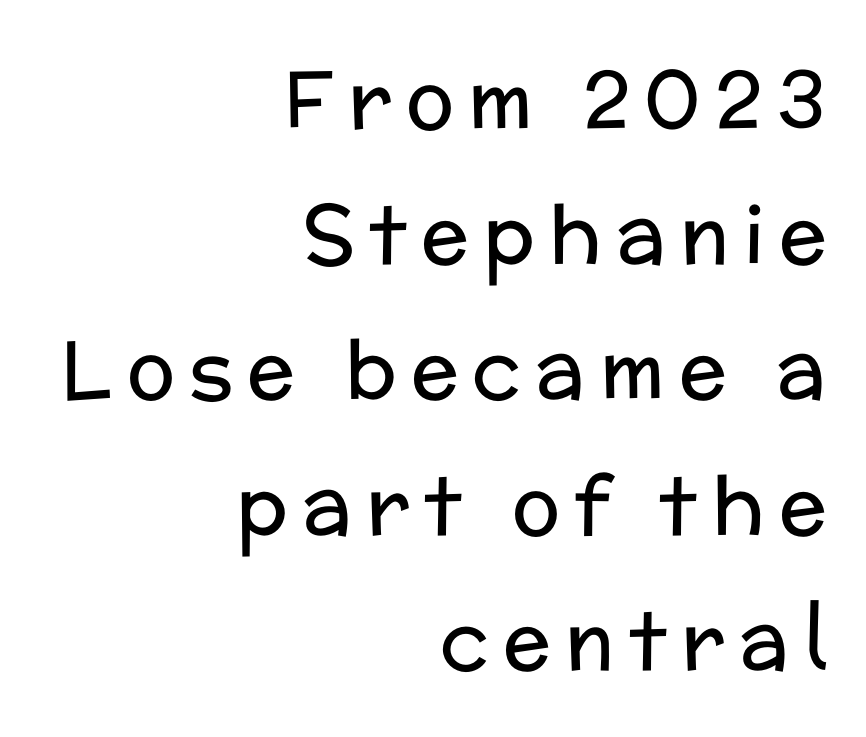
What kind of face is this? One without serifs — a sans. Stem width sits at or under what a default text font uses. Character widths vary here, with narrow letters taking less room than wide ones. Ordinary non-slanted type is in use. The gap between lines stays unmarked. If you measured baseline to baseline, you'd find a middling distance.
